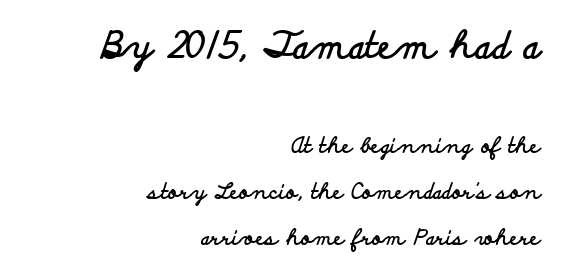
{"serif": "no", "bold": "yes", "weight": "bold", "width": "wide", "stroke_contrast": "low", "x_height": "small", "monospaced": "no", "underline": "no", "align": "right", "line_spacing": "loose", "line_spacing_ratio": 2.18, "letter_spacing": "normal", "letter_spacing_em": 0.0, "larger_block": "first", "size_ratio": 1.76, "glyph_px": 37}
